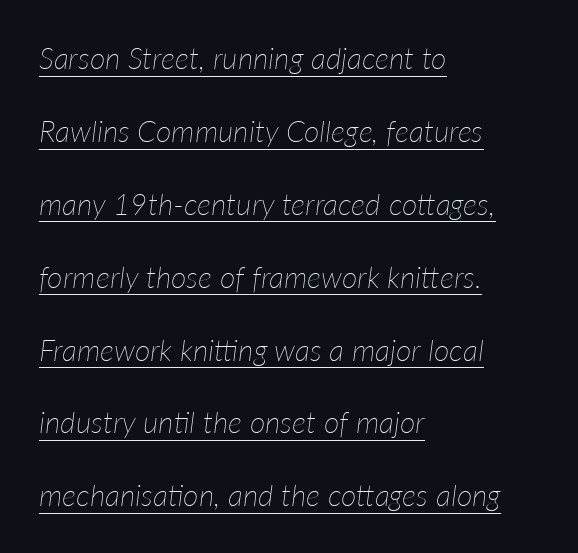
{"italic": "yes", "lean": "right", "slant_degrees": 7, "bold": "no", "weight": "thin", "width": "normal", "stroke_contrast": "low", "x_height": "medium", "monospaced": "no", "underline": "yes", "align": "left", "line_spacing": "loose", "line_spacing_ratio": 2.43, "letter_spacing": "normal", "letter_spacing_em": 0.0, "glyph_px": 30}
